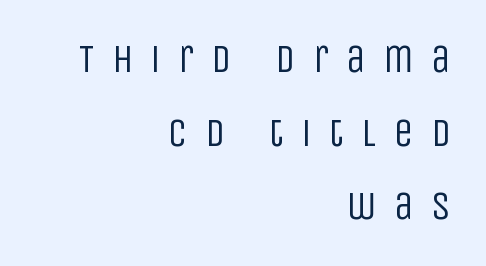
Caption: expanded tracking, letters set apart. The lines are quadded right. Stroke mass is kept to a normal reading level or below. The passage shown is typed in a proportional face where columns would drift.
